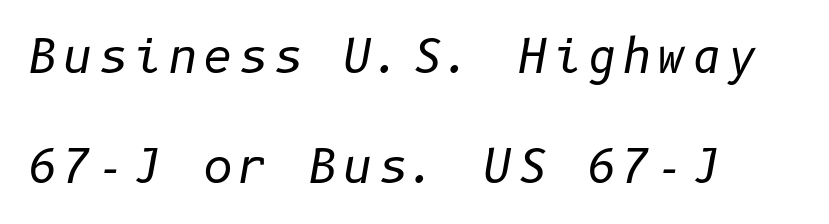
The image shows 46 px regular-weight type, italic (leaning right); set left-aligned, loose line spacing (2.4x), not underlined; low stroke contrast and a medium x-height.
